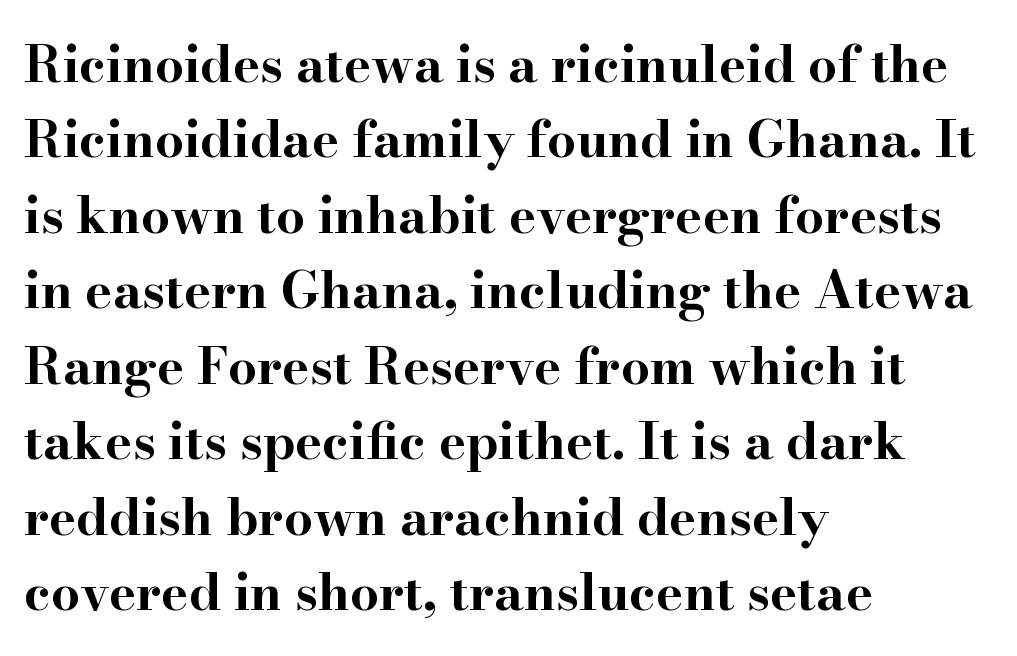
Spacing verdict: proportional, widths tailored to each character. Words float on clear page, feet unadorned. What's the leading like? Ordinary, nothing unusual. This sample uses plain, unmodified letter spacing. The ragged edge is on the right, which tells us the setting is flush left.
